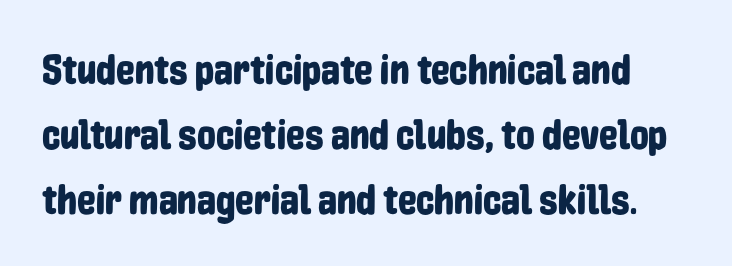
Posture: upright roman. Vertical spacing — default. The space beneath each line is pristine and unruled. You can tell from the bare stems that sans-serif type was used. The face used here is proportionally spaced, like ordinary book or web type. Default kerning and tracking; the words read as compact shapes.
